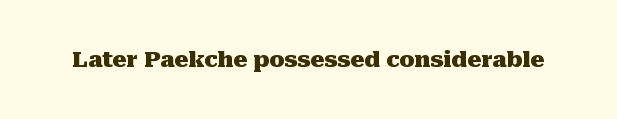
{"italic": "no", "bold": "yes", "underline": "no", "letter_spacing": "normal", "letter_spacing_em": 0.0, "glyph_px": 22}
